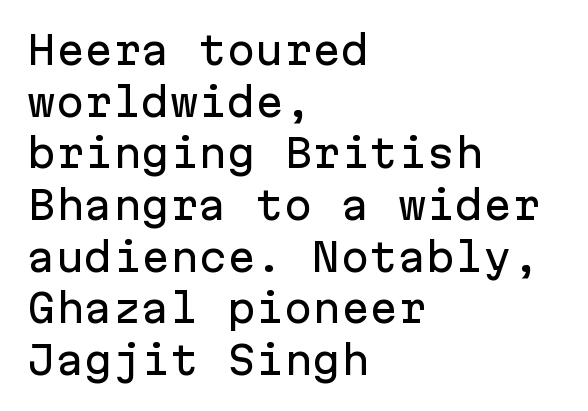
The image shows 38 px sans-serif type, upright, monospaced; set left-aligned, normal line spacing (1.36x), normal letter spacing, not underlined; low stroke contrast and a medium x-height.
